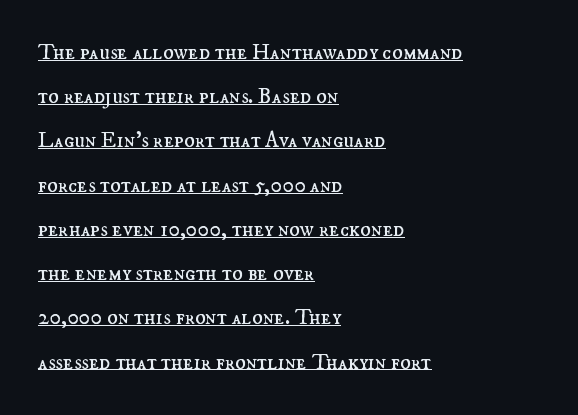
Leftover space on each line is placed entirely after the last word. What stands out about the letter spacing? Nothing — it is the standard amount. A typographer would call this underscored text. Nothing heavy about these letters — not bold at all. How would I describe the line gaps? Wide and relaxed. Notice how the stems are strictly vertical — no italics here.
